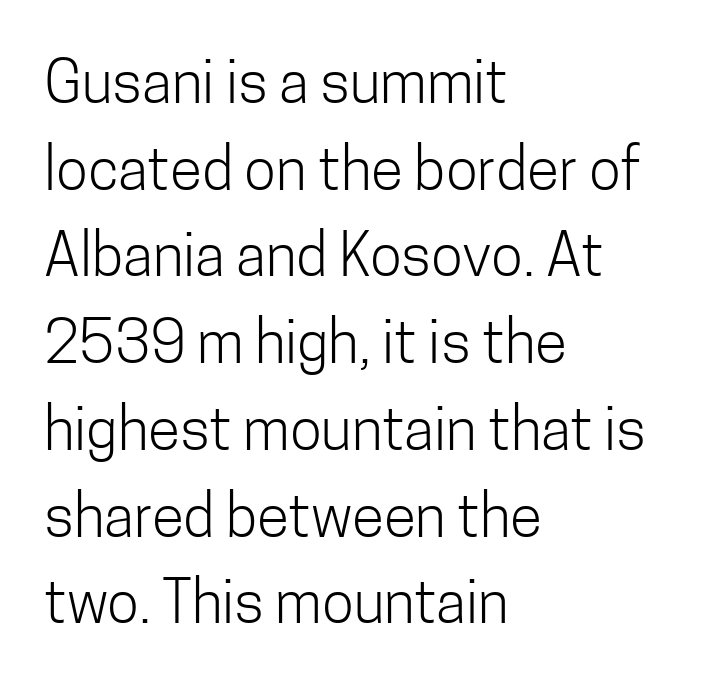
Designer's note — italics off, roman on. Unmarked baselines from the first word to the last. Is the block centered? No — it sits flush against the left margin. Heaviness? Minimal to ordinary, like unemphasized prose. Is this a fixed-width face? No — the glyphs have proportional, varying widths.
